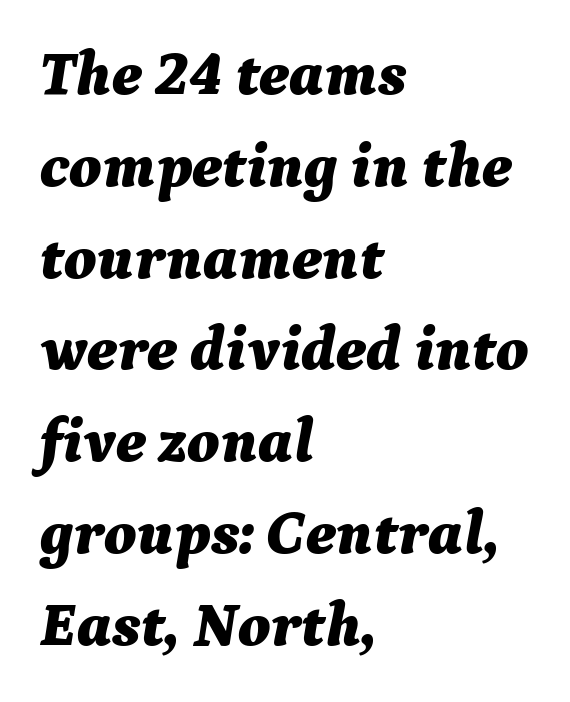
Casual observation: everything's shoved over to the left. Think of a printed novel: that variable character pitch is what you see here. The typesetting leans heavy: a genuine bold. Nobody drew a line under any word here.
